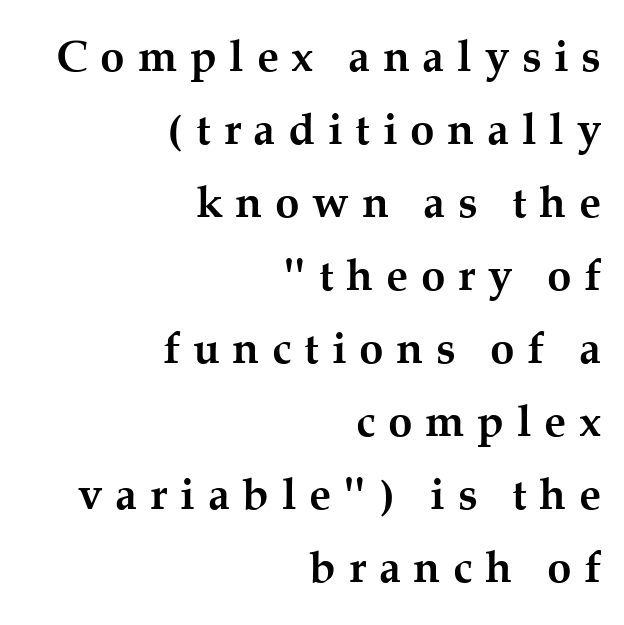
The image shows 44 px semibold serif type, upright; set right-aligned, normal line spacing (1.66x), unusually wide letter spacing (+0.29 em), not underlined; medium stroke contrast and a medium x-height.
